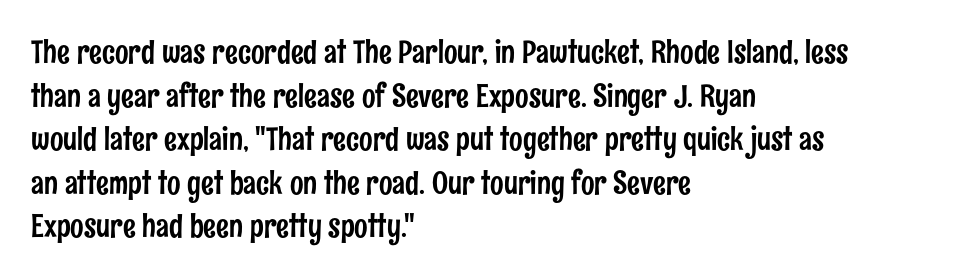
Casual observation: everything's shoved over to the left. This rendering employs a face without finishing strokes, i.e., a sans-serif. Nothing unusual about the tracking: characters are spaced as the font intends. The rendering uses natural spacing where letterforms have individual widths.
